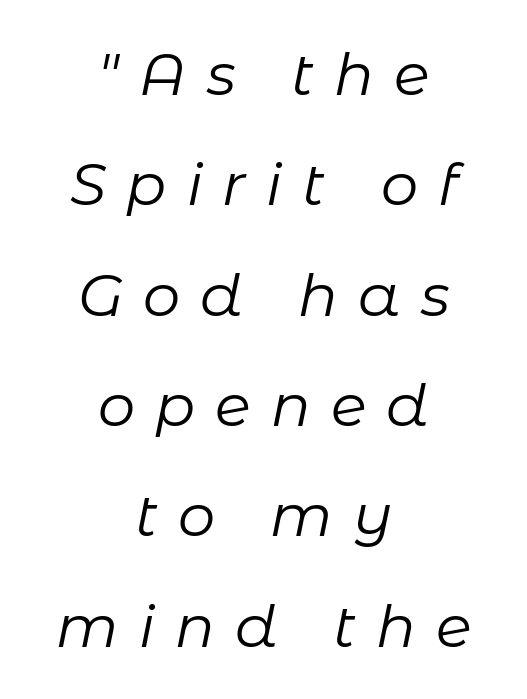
The image shows 59 px regular-weight type, italic (leaning right); set centered, line spacing 1.87x, unusually wide letter spacing (+0.34 em), not underlined; low stroke contrast and a medium x-height.
